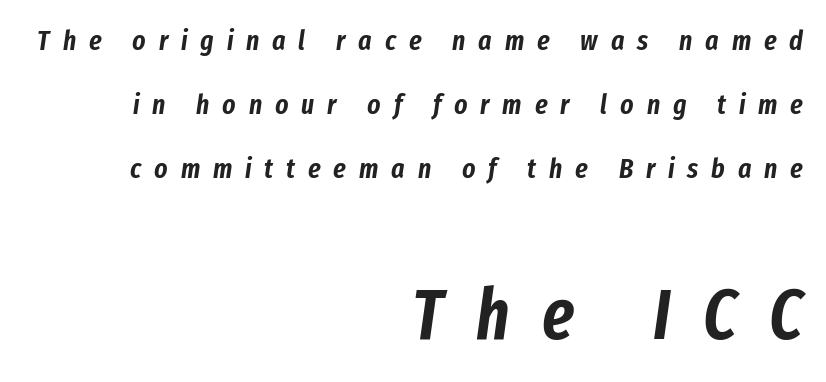
Q: Is the text italic (slanted)? A: Yes, it leans right by about 8 degrees.
Q: Is the text underlined? A: No.
Q: How is the paragraph aligned? A: Right-aligned.
Q: Is the spacing between letters normal or unusually wide? A: Unusually wide.
Q: Is the spacing between lines tight, normal or loose? A: Loose.
Q: Which block of text is set in a larger size, the first (top) or the second (bottom)? A: The second (bottom) one.
Q: Width (condensed, normal, or wide)? A: Condensed.
Q: Stroke contrast? A: Low.
Q: x-height? A: Medium.
Q: Monospaced? A: No.
